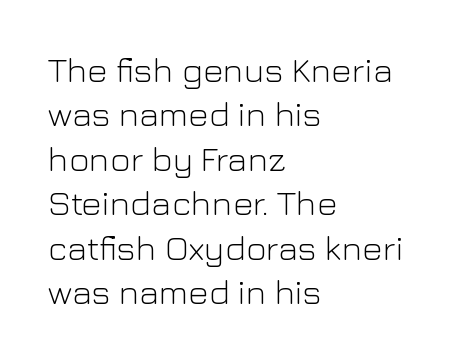
Q: Is the text bold? A: No.
Q: Is the text italic (slanted)? A: No, it is upright.
Q: Is the typeface a serif or a sans-serif typeface? A: Sans-serif.
Q: Is the text underlined? A: No.
Q: How is the paragraph aligned? A: Left-aligned.
Q: Is the spacing between letters normal or unusually wide? A: Normal.
Q: Is the spacing between lines tight, normal or loose? A: Normal.
Q: Width (condensed, normal, or wide)? A: Normal.
Q: Stroke contrast? A: Low.
Q: x-height? A: Medium.
Q: Monospaced? A: No.
